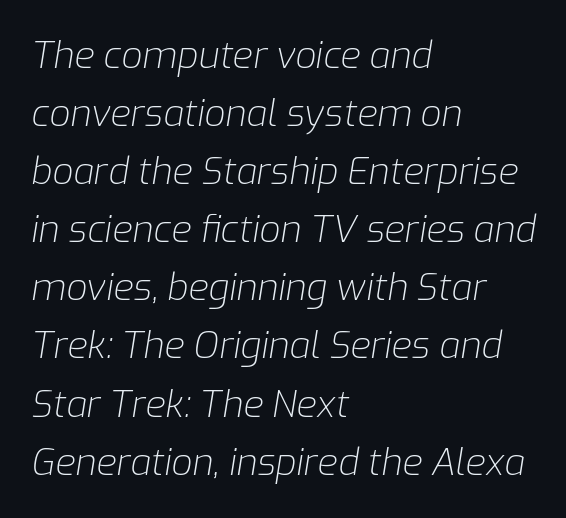
Q: Is the text bold? A: No.
Q: Is the text italic (slanted)? A: Yes, it leans right by about 9 degrees.
Q: Is the text underlined? A: No.
Q: How is the paragraph aligned? A: Left-aligned.
Q: Is the spacing between letters normal or unusually wide? A: Normal.
Q: Is the spacing between lines tight, normal or loose? A: Normal.
Q: Width (condensed, normal, or wide)? A: Normal.
Q: Stroke contrast? A: Low.
Q: x-height? A: Medium.
Q: Monospaced? A: No.
